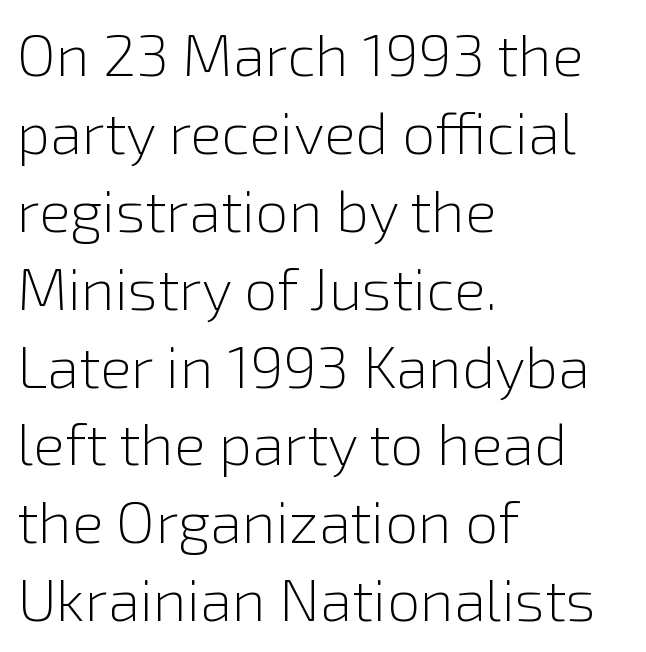
Do the letters lean? They stand straight. Unbolded letterforms with no extra heft. Nothing unusual about the tracking: characters are spaced as the font intends. Casual observation: everything's shoved over to the left.
